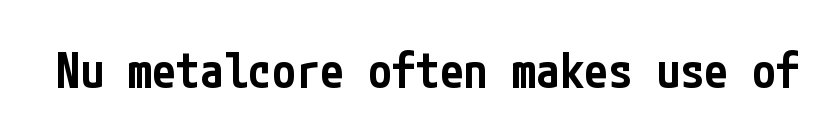
Q: Is the text bold? A: Semi-bold.
Q: Is the text italic (slanted)? A: No, it is upright.
Q: Is the typeface a serif or a sans-serif typeface? A: Sans-serif.
Q: Is the text underlined? A: No.
Q: Is the spacing between letters normal or unusually wide? A: Normal.
Q: Width (condensed, normal, or wide)? A: Condensed.
Q: Stroke contrast? A: Low.
Q: x-height? A: Medium.
